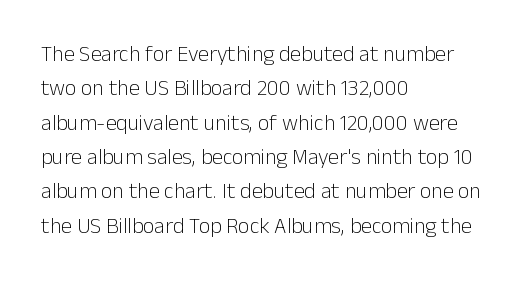
The image shows 22 px text type, upright; set left-aligned, normal line spacing (1.56x), normal letter spacing, not underlined.
